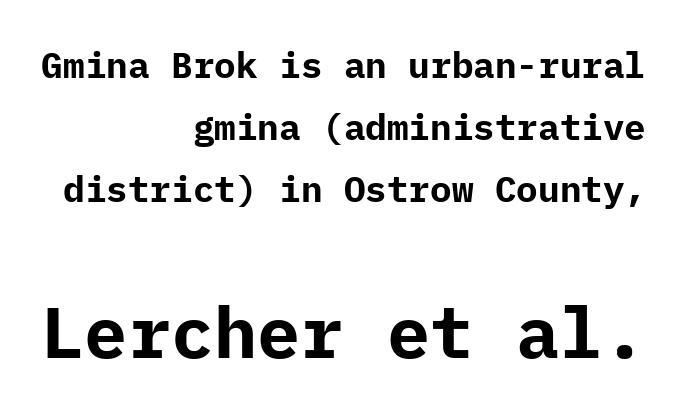
Q: Is the text bold? A: Yes.
Q: Is the text italic (slanted)? A: No, it is upright.
Q: Is the typeface a serif or a sans-serif typeface? A: Sans-serif.
Q: Is the text underlined? A: No.
Q: How is the paragraph aligned? A: Right-aligned.
Q: Is the spacing between letters normal or unusually wide? A: Normal.
Q: Which block of text is set in a larger size, the first (top) or the second (bottom)? A: The second (bottom) one.
Q: Width (condensed, normal, or wide)? A: Normal.
Q: Stroke contrast? A: Low.
Q: x-height? A: Medium.
